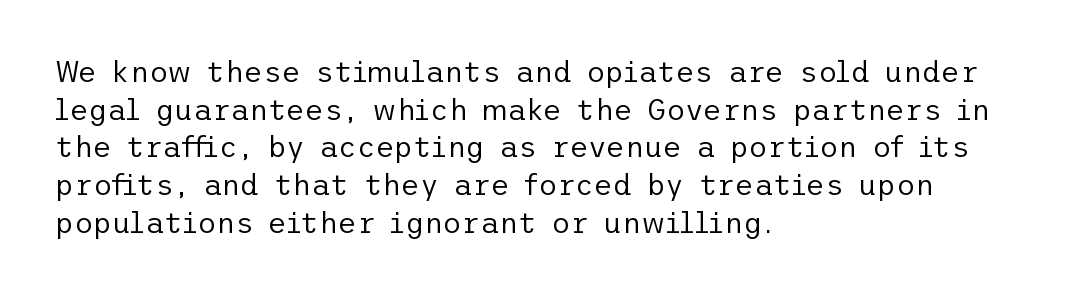
Rendered with straight, roman letterforms. These lines are composed in type without serifs. This reads as an unemphasized weight, regular at the heaviest. Descenders hang freely into open space.
